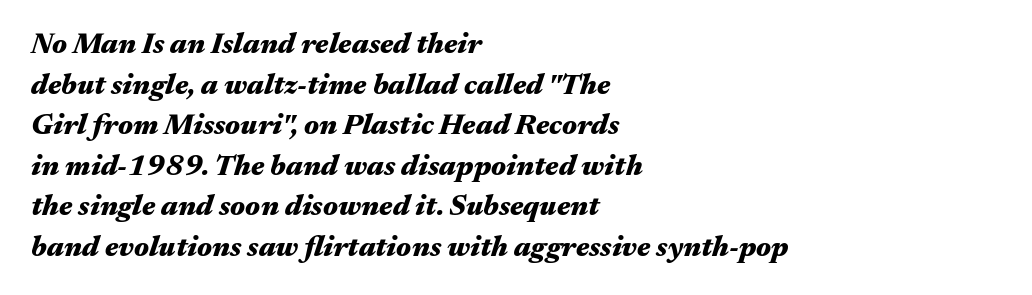
The image shows 29 px heavy, wide type, italic (leaning right); set left-aligned, normal line spacing (1.4x), normal letter spacing, not underlined; medium stroke contrast and a medium x-height.
